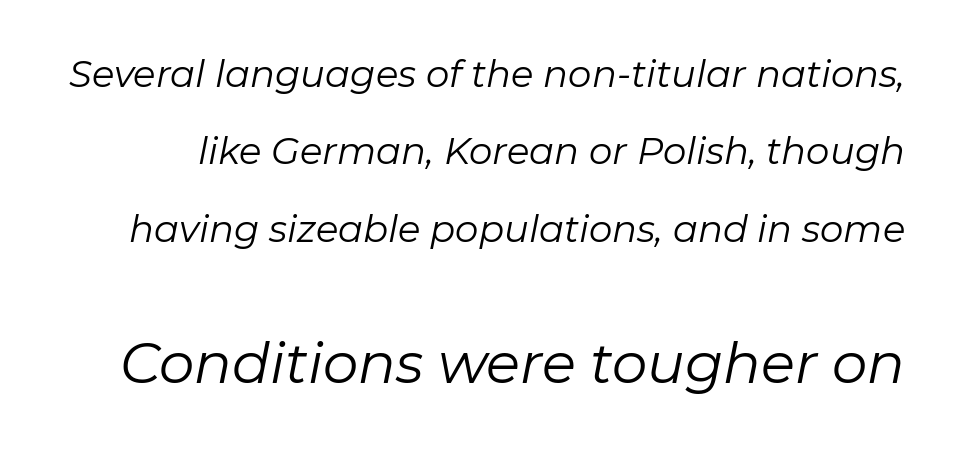
The image shows 56 px regular-weight type, italic (leaning right); set loose line spacing (2.09x), normal letter spacing, not underlined; the second (bottom) block is 1.51x larger; low stroke contrast and a medium x-height.
